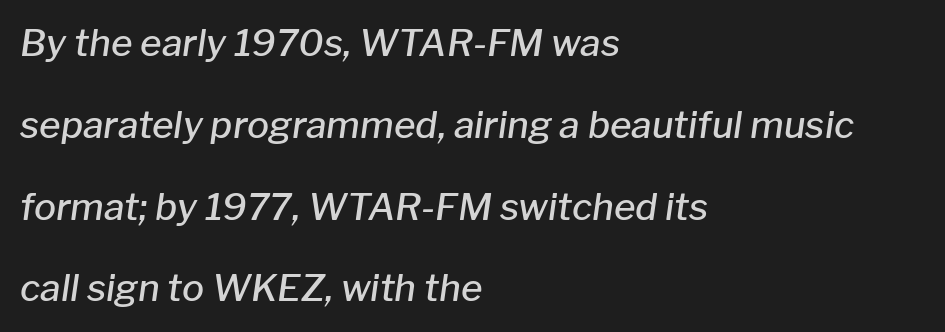
{"italic": "yes", "lean": "right", "slant_degrees": 8, "bold": "semi", "weight": "semibold", "width": "normal", "stroke_contrast": "low", "x_height": "medium", "monospaced": "no", "underline": "no", "align": "left", "line_spacing": "loose", "line_spacing_ratio": 2.21, "letter_spacing": "normal", "letter_spacing_em": 0.0, "glyph_px": 37}
